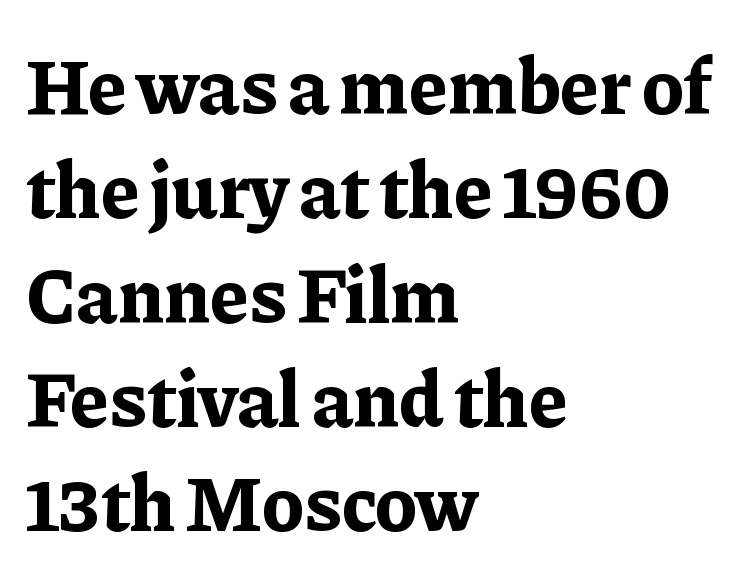
{"serif": "yes", "italic": "no", "bold": "yes", "weight": "bold", "width": "normal", "stroke_contrast": "low", "x_height": "medium", "monospaced": "no", "underline": "no", "align": "left", "line_spacing": "normal", "line_spacing_ratio": 1.32, "letter_spacing": "normal", "letter_spacing_em": 0.0, "glyph_px": 79}
